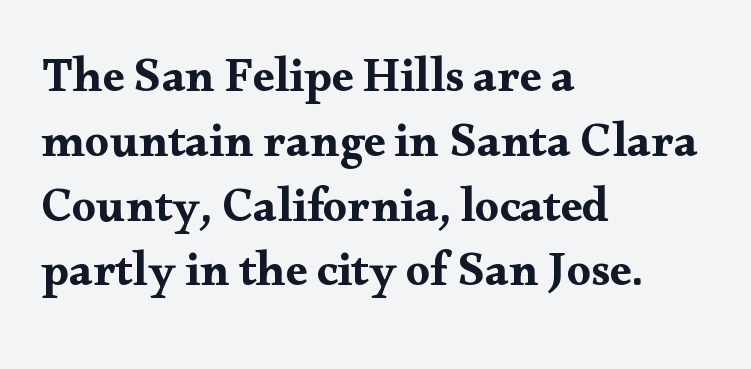
The image shows 48 px wide serif type, upright; set left-aligned, normal line spacing (1.35x), normal letter spacing, not underlined; medium stroke contrast and a small x-height.
